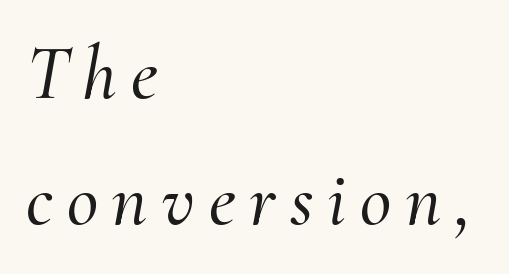
Q: Is the text italic (slanted)? A: Yes, it leans right by about 10 degrees.
Q: Is the typeface a serif or a sans-serif typeface? A: Serif.
Q: Is the text underlined? A: No.
Q: How is the paragraph aligned? A: Left-aligned.
Q: Is the spacing between lines tight, normal or loose? A: Normal.
Q: Width (condensed, normal, or wide)? A: Normal.
Q: Stroke contrast? A: Medium.
Q: x-height? A: Small.
Q: Monospaced? A: No.
